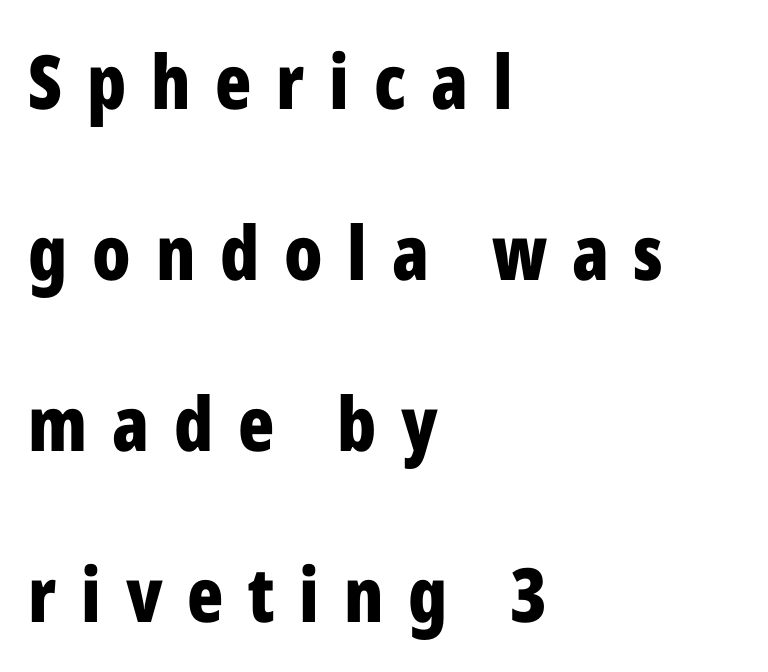
Q: Is the text bold? A: Yes.
Q: Is the text italic (slanted)? A: No, it is upright.
Q: Is the typeface a serif or a sans-serif typeface? A: Sans-serif.
Q: Is the text underlined? A: No.
Q: How is the paragraph aligned? A: Left-aligned.
Q: Is the spacing between letters normal or unusually wide? A: Unusually wide.
Q: Is the spacing between lines tight, normal or loose? A: Loose.
Q: Width (condensed, normal, or wide)? A: Condensed.
Q: Stroke contrast? A: Low.
Q: x-height? A: Medium.
Q: Monospaced? A: No.
